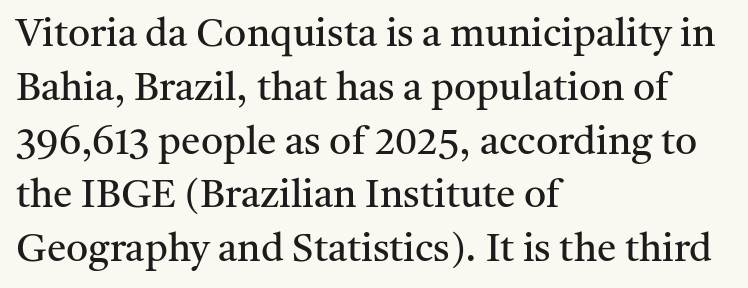
{"serif": "yes", "italic": "no", "bold": "no", "weight": "regular", "width": "normal", "stroke_contrast": "medium", "x_height": "medium", "monospaced": "no", "underline": "no", "align": "left", "line_spacing": "normal", "line_spacing_ratio": 1.38, "letter_spacing": "normal", "letter_spacing_em": 0.0, "glyph_px": 39}
